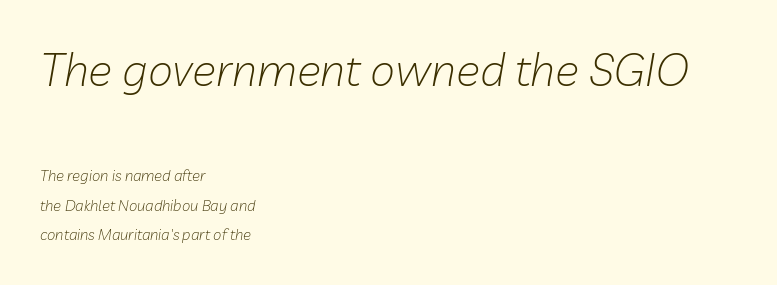
The passage shown is not underscored anywhere. These two chunks differ in scale, with the top chunk taking the larger measure. Would a proofreader flag this as italicized? Yes. A typesetter would call this proportional, since set widths differ per character.
